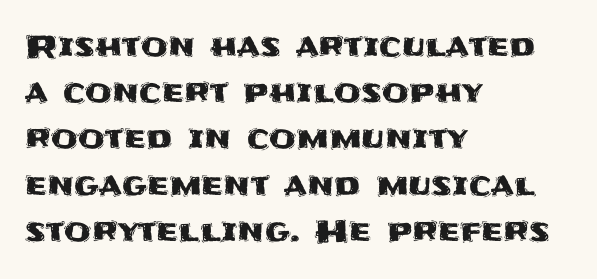
In terms of letterspacing, this is plain default setting. Spacing verdict: proportional, widths tailored to each character. Ordinary non-slanted type is in use. Compared with a centered layout, this one pins lines to the left instead. You can tell from the bare stems that sans-serif type was used.
